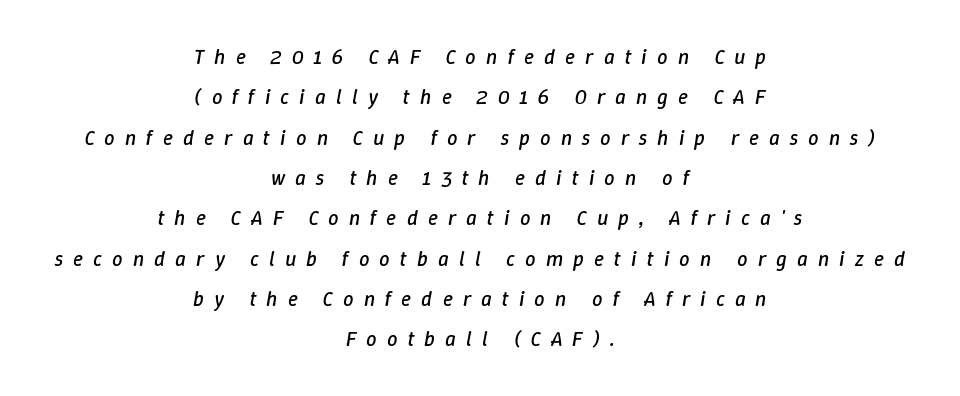
Q: Is the text bold? A: No.
Q: Is the text italic (slanted)? A: Yes, it leans right by about 9 degrees.
Q: Is the text underlined? A: No.
Q: How is the paragraph aligned? A: Centered.
Q: Is the spacing between letters normal or unusually wide? A: Unusually wide.
Q: Is the spacing between lines tight, normal or loose? A: Loose.
